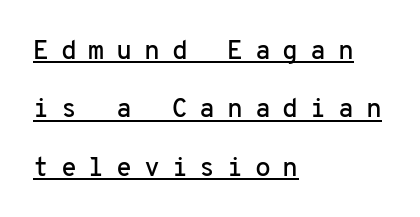
Q: Is the text italic (slanted)? A: No, it is upright.
Q: Is the text underlined? A: Yes.
Q: How is the paragraph aligned? A: Left-aligned.
Q: Is the spacing between letters normal or unusually wide? A: Unusually wide.
Q: Is the spacing between lines tight, normal or loose? A: Loose.
